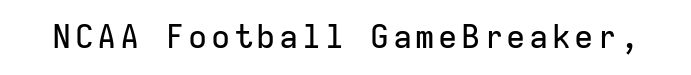
{"serif": "no", "italic": "no", "width": "normal", "stroke_contrast": "low", "x_height": "medium", "monospaced": "yes", "underline": "no", "glyph_px": 32}
